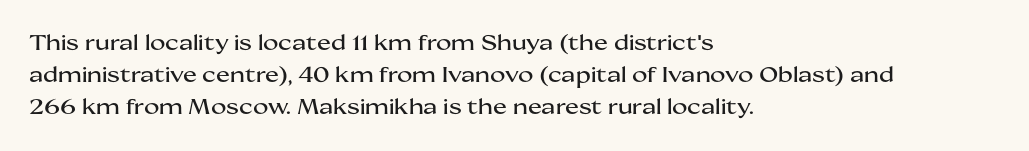
Layout note: lines flush left. The string is rendered with underlining switched off. The line texture is even and compact thanks to regular tracking. A roman cut, with each character standing at attention. The space between consecutive lines is moderate.
